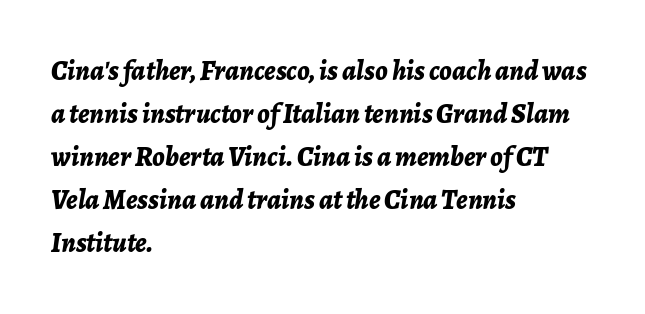
The image shows 28 px bold type, italic (leaning right); set left-aligned, normal line spacing (1.54x), normal letter spacing, not underlined; low stroke contrast and a medium x-height.
